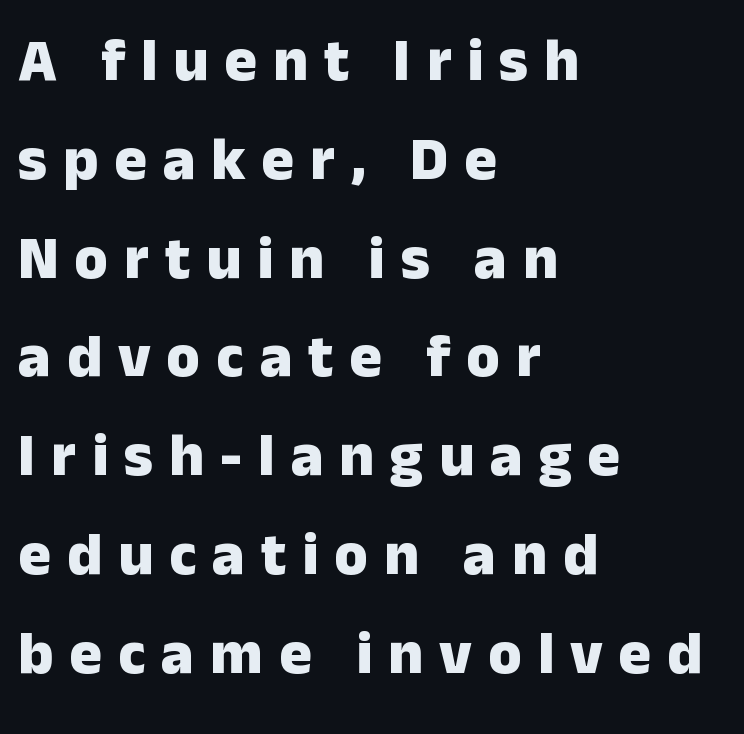
{"serif": "no", "italic": "no", "bold": "yes", "weight": "heavy", "width": "normal", "stroke_contrast": "low", "x_height": "medium", "monospaced": "no", "underline": "no", "align": "left", "line_spacing": "normal", "line_spacing_ratio": 1.62, "letter_spacing": "wide", "letter_spacing_em": 0.26, "glyph_px": 61}
